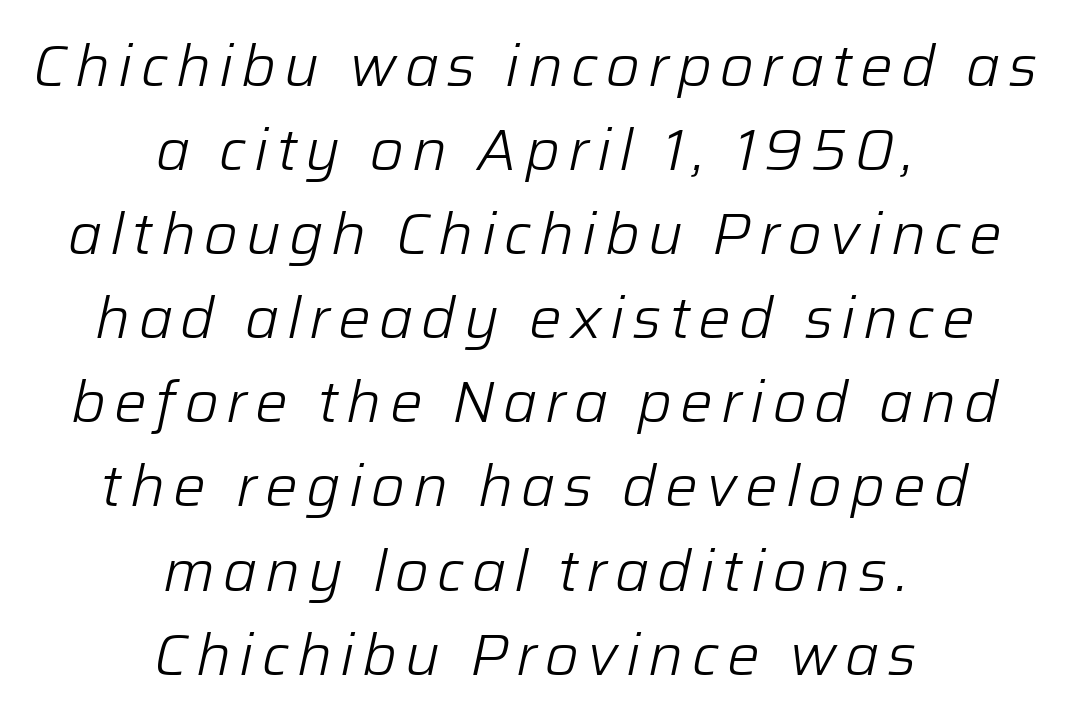
Q: Is the text bold? A: No.
Q: Is the text italic (slanted)? A: Yes, it leans right by about 12 degrees.
Q: Is the text underlined? A: No.
Q: How is the paragraph aligned? A: Centered.
Q: Is the spacing between lines tight, normal or loose? A: Normal.
Q: Width (condensed, normal, or wide)? A: Normal.
Q: Stroke contrast? A: Low.
Q: x-height? A: Medium.
Q: Monospaced? A: No.
